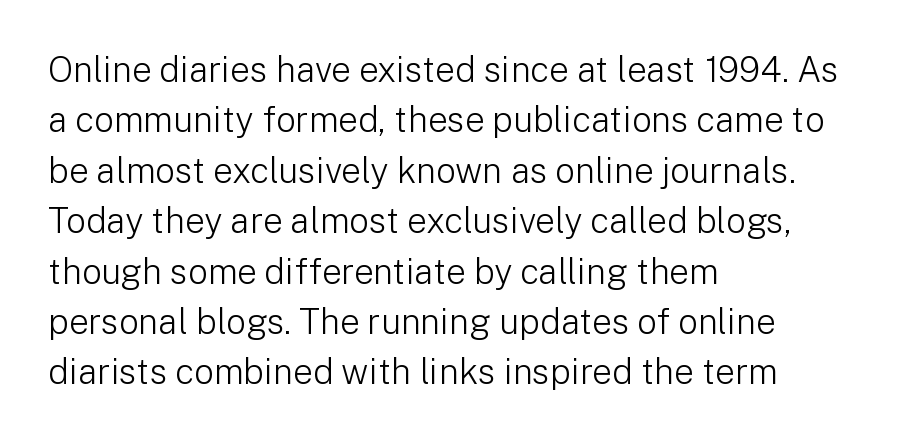
The image shows 35 px light sans-serif type, upright; set left-aligned, normal line spacing (1.44x), normal letter spacing, not underlined; low stroke contrast and a medium x-height.
